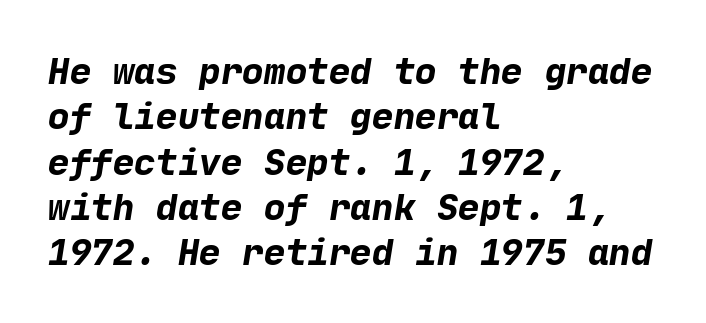
A typesetter would label this face a sans. Layout note: lines flush left. Check under the words: just untouched page. The horizontal fit of the characters is conventional and even. Baseline-to-baseline distance is the conventional proportion of letter height. Heavy, bold letterforms.
